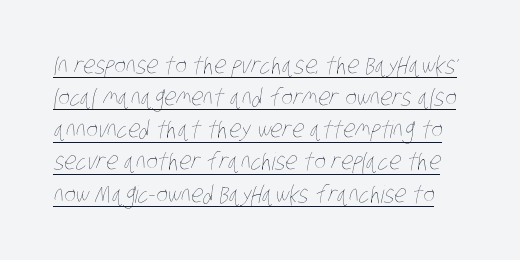
The image shows 24 px text type; set normal line spacing (1.34x), normal letter spacing, underlined.
